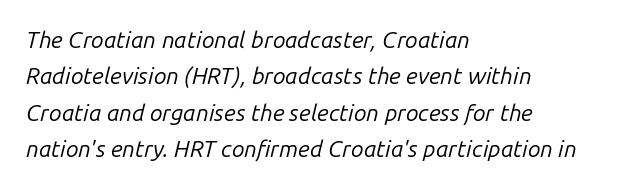
Q: Is the text bold? A: No.
Q: Is the text italic (slanted)? A: Yes, it leans right by about 14 degrees.
Q: Is the text underlined? A: No.
Q: How is the paragraph aligned? A: Left-aligned.
Q: Is the spacing between letters normal or unusually wide? A: Normal.
Q: Is the spacing between lines tight, normal or loose? A: Normal.
